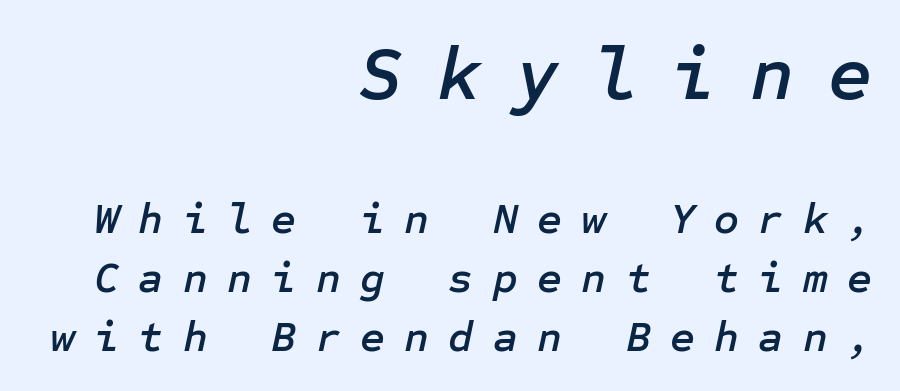
Q: Is the text italic (slanted)? A: Yes, it leans right by about 12 degrees.
Q: Is the text underlined? A: No.
Q: How is the paragraph aligned? A: Right-aligned.
Q: Is the spacing between letters normal or unusually wide? A: Unusually wide.
Q: Is the spacing between lines tight, normal or loose? A: Normal.
Q: Which block of text is set in a larger size, the first (top) or the second (bottom)? A: The first (top) one.
Q: Width (condensed, normal, or wide)? A: Normal.
Q: Stroke contrast? A: Low.
Q: x-height? A: Medium.
